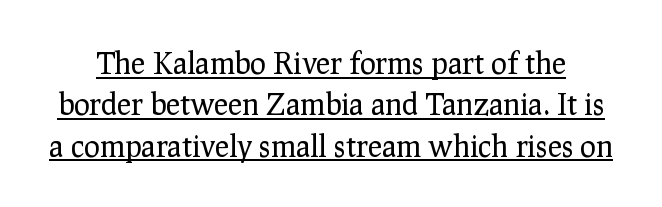
Q: Is the text bold? A: No.
Q: Is the text italic (slanted)? A: No, it is upright.
Q: Is the typeface a serif or a sans-serif typeface? A: Serif.
Q: Is the text underlined? A: Yes.
Q: Is the spacing between letters normal or unusually wide? A: Normal.
Q: Is the spacing between lines tight, normal or loose? A: Normal.
Q: Width (condensed, normal, or wide)? A: Normal.
Q: Stroke contrast? A: Low.
Q: x-height? A: Medium.
Q: Monospaced? A: No.
